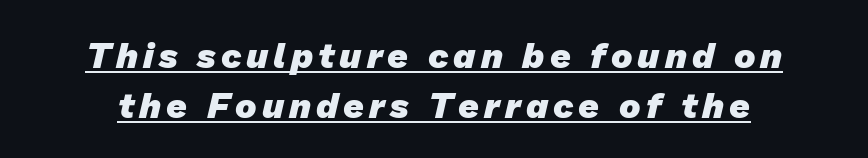
Q: Is the text bold? A: Yes.
Q: Is the typeface a serif or a sans-serif typeface? A: Sans-serif.
Q: Is the text underlined? A: Yes.
Q: Is the spacing between lines tight, normal or loose? A: Normal.
Q: Width (condensed, normal, or wide)? A: Normal.
Q: Stroke contrast? A: Low.
Q: x-height? A: Medium.
Q: Monospaced? A: No.
